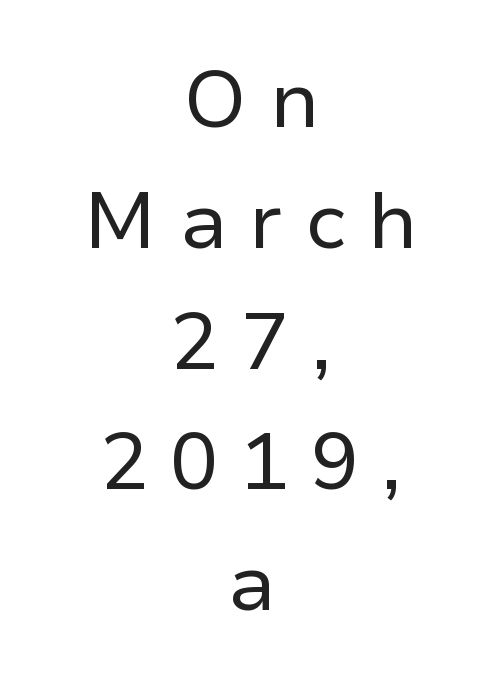
The image shows 80 px regular-weight sans-serif type, upright; set centered, normal line spacing (1.51x), unusually wide letter spacing (+0.28 em), not underlined; low stroke contrast and a medium x-height.
